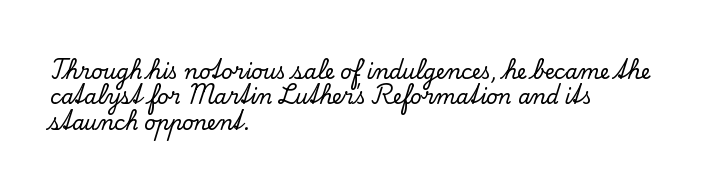
Q: Is the text italic (slanted)? A: Yes.
Q: Is the text underlined? A: No.
Q: How is the paragraph aligned? A: Left-aligned.
Q: Is the spacing between letters normal or unusually wide? A: Normal.
Q: Is the spacing between lines tight, normal or loose? A: Normal.
